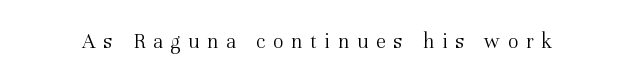
The image shows 22 px text type, upright; set unusually wide letter spacing (+0.35 em), not underlined.
